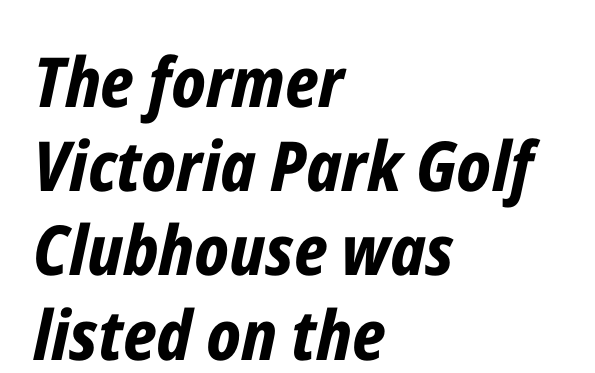
Summary of weight: heavy, a full bold. The glyphs are unaccompanied by any horizontal stroke below them. Slant detected: the letters are inclined. Between one letter and the next there's only the usual sliver of space. A student would call this left alignment; a typographer would say flush left, rag right.
